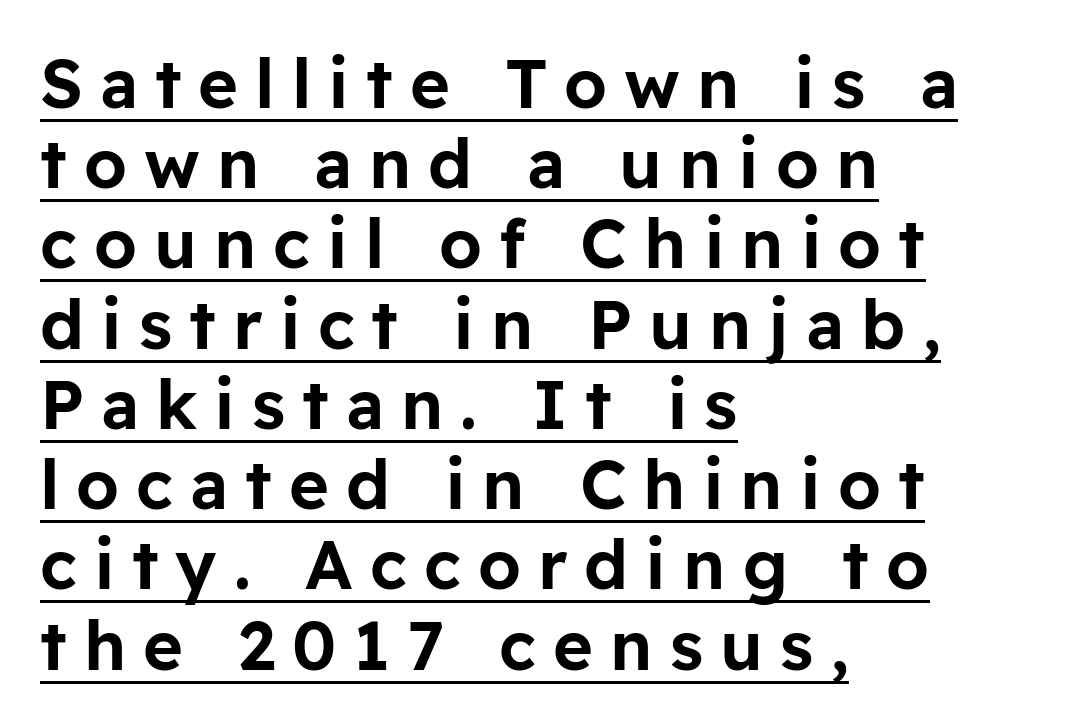
Do the characters align in a grid? No, the font is proportional. How are the letters spaced? Widely, with obvious added tracking. Every stem runs plumb, perpendicular to the baseline. Check where the strokes stop: nothing finishes them off — pure sans.
